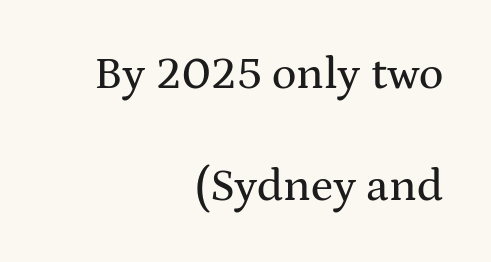
The image shows 46 px wide serif type, upright; set right-aligned, loose line spacing (2.44x), normal letter spacing, not underlined; medium stroke contrast and a medium x-height.
